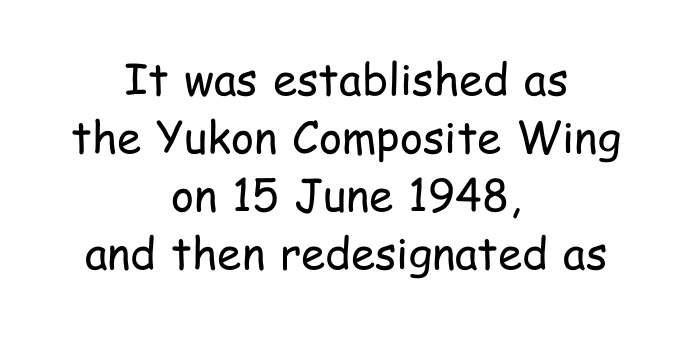
Beneath every word, the page is bare. A sans-serif font was chosen for this passage. The leading is moderate, giving the passage an even texture. Each letter keeps its own natural width here, so spacing adapts to shape. The typeface has the unassuming heft of standard copy or less.
